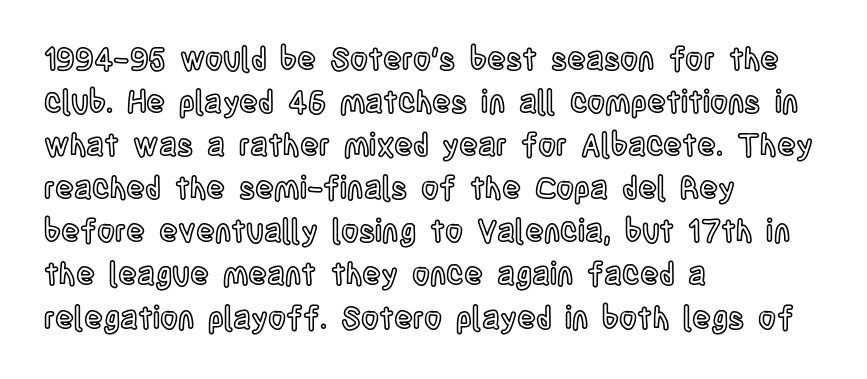
The image shows 31 px condensed type, upright; set left-aligned, normal line spacing (1.39x), normal letter spacing, not underlined; a large x-height.
